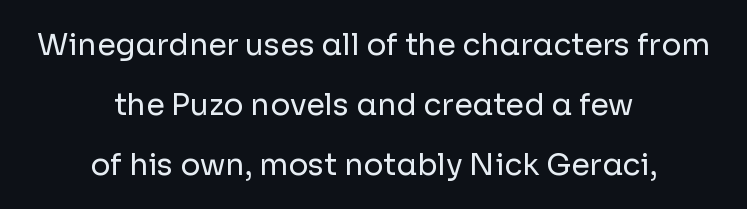
The image shows 30 px regular-weight sans-serif type, upright; set centered, loose line spacing (2.0x), normal letter spacing, not underlined; low stroke contrast and a medium x-height.
